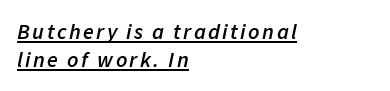
Q: Is the text bold? A: Semi-bold.
Q: Is the text italic (slanted)? A: Yes, it leans right by about 11 degrees.
Q: Is the text underlined? A: Yes.
Q: How is the paragraph aligned? A: Left-aligned.
Q: Is the spacing between lines tight, normal or loose? A: Normal.
